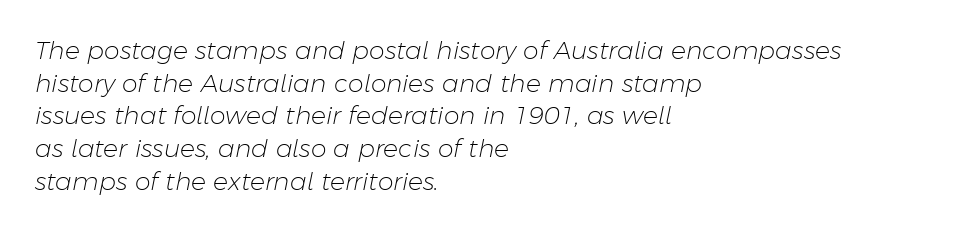
The image shows 25 px text type, italic (leaning right); set left-aligned, normal line spacing (1.31x), normal letter spacing, not underlined.
